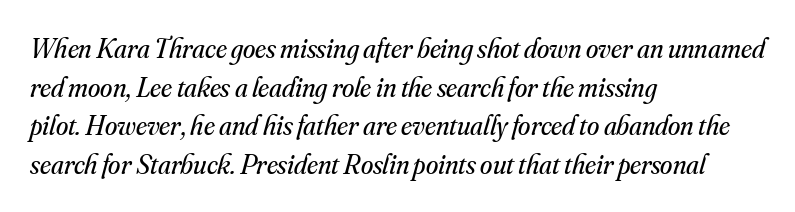
{"serif": "yes", "italic": "yes", "lean": "right", "slant_degrees": 16, "bold": "no", "weight": "regular", "width": "normal", "stroke_contrast": "medium", "x_height": "small", "monospaced": "no", "underline": "no", "align": "left", "line_spacing": "normal", "line_spacing_ratio": 1.38, "letter_spacing": "normal", "letter_spacing_em": 0.0, "glyph_px": 28}
